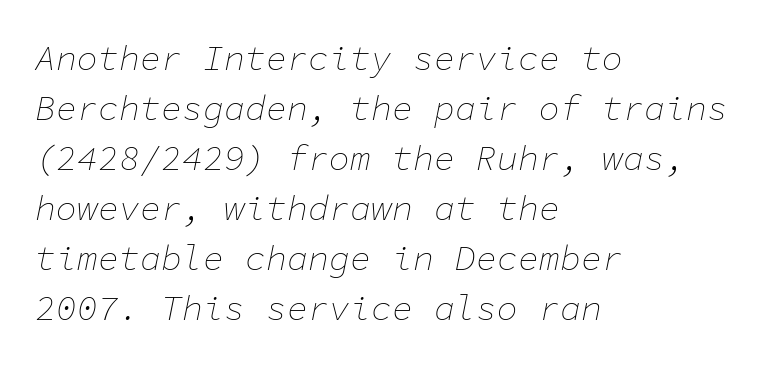
Think standard paragraph weight, or any step lighter than that. The space directly below the letters is spotless. Rendered with sloped, italic letterforms. Every character here occupies the same horizontal width, giving the sample a typewriter-like rhythm. Nobody touched the tracking dial on this one. A normal amount of white space separates one row of letters from the next.
